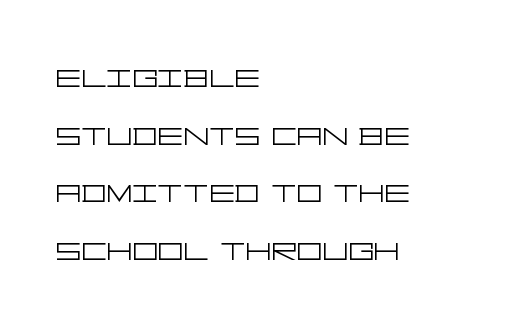
A typesetter would mark this as roman, not italic. Plain, unruled lines of type. Leading matches the norm, producing a regular column. Compared with a typical body face, this is equally light or lighter still. Here the glyphs are tracked normally, forming tight word shapes.
